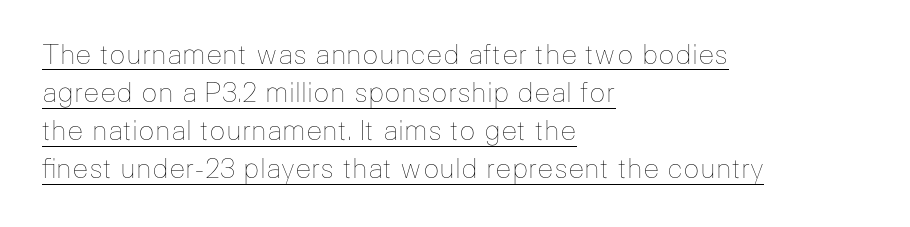
The image shows 27 px text type, upright; set left-aligned, normal line spacing (1.41x), normal letter spacing, underlined.
